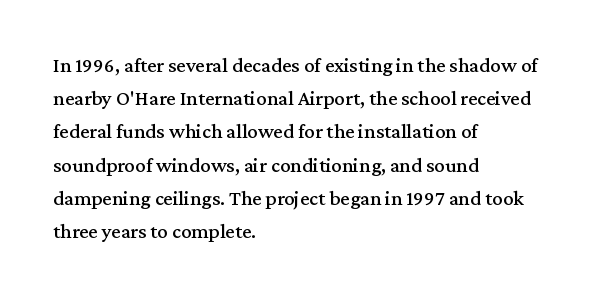
{"italic": "no", "underline": "no", "align": "left", "line_spacing": "normal", "line_spacing_ratio": 1.58, "letter_spacing": "normal", "letter_spacing_em": 0.0, "glyph_px": 21}
